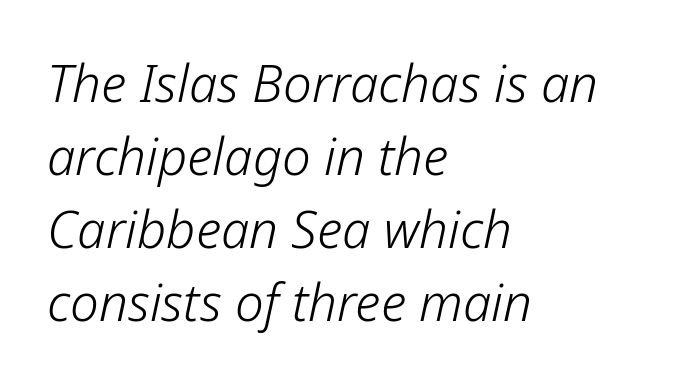
Q: Is the text bold? A: No.
Q: Is the text italic (slanted)? A: Yes, it leans right by about 12 degrees.
Q: Is the text underlined? A: No.
Q: How is the paragraph aligned? A: Left-aligned.
Q: Is the spacing between letters normal or unusually wide? A: Normal.
Q: Is the spacing between lines tight, normal or loose? A: Normal.
Q: Width (condensed, normal, or wide)? A: Normal.
Q: Stroke contrast? A: Low.
Q: x-height? A: Medium.
Q: Monospaced? A: No.
